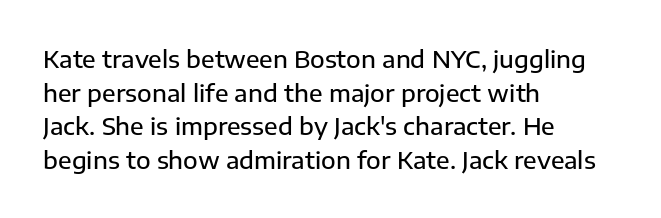
The image shows 24 px text type, upright; set left-aligned, normal line spacing (1.4x), normal letter spacing, not underlined.
